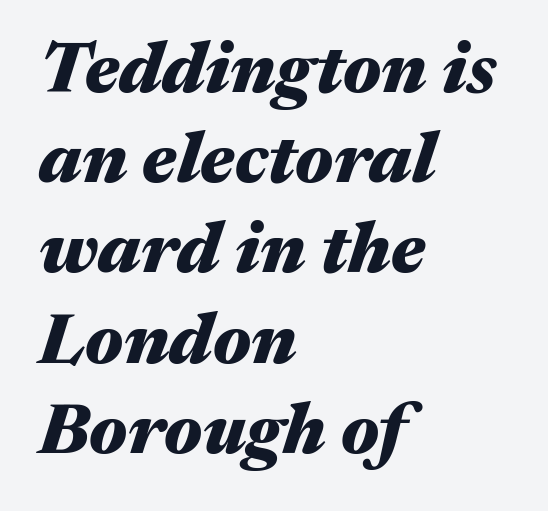
{"italic": "yes", "lean": "right", "slant_degrees": 17, "bold": "yes", "weight": "heavy", "width": "wide", "stroke_contrast": "medium", "x_height": "medium", "monospaced": "no", "underline": "no", "align": "left", "line_spacing": "normal", "line_spacing_ratio": 1.27, "letter_spacing": "normal", "letter_spacing_em": 0.0, "glyph_px": 71}
